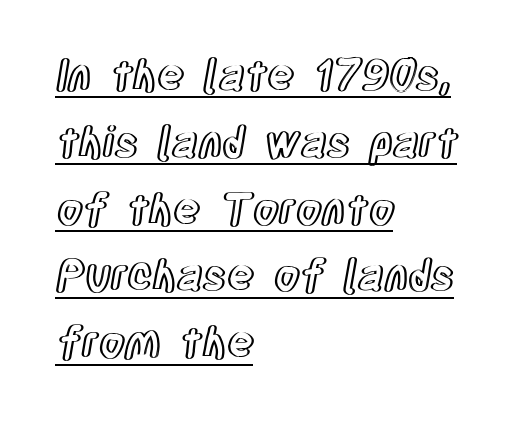
The image shows 42 px condensed type; set left-aligned, normal line spacing (1.59x), normal letter spacing, underlined; a large x-height.
